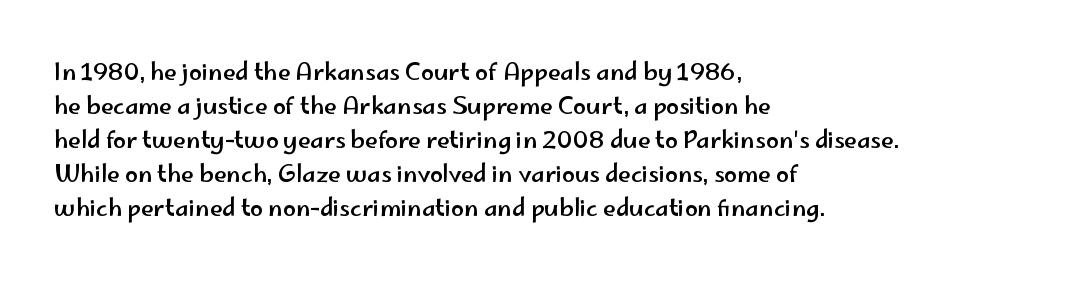
{"italic": "no", "underline": "no", "align": "left", "line_spacing": "normal", "line_spacing_ratio": 1.48, "letter_spacing": "normal", "letter_spacing_em": 0.0, "glyph_px": 23}
